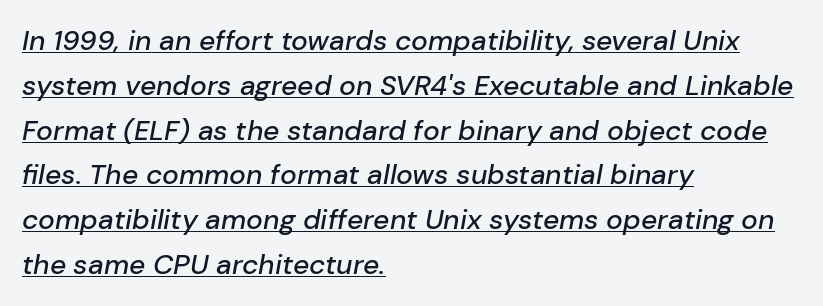
The typesetter chose a ragged-right arrangement here. In designer terms, the underline attribute is active on this setting. Here the glyphs are tracked normally, forming tight word shapes. The letters advance in unequal steps, a hallmark of proportional type. In terms of posture, this sample is oblique. Compared with typical paragraphs, the rows here are spaced about the same.
